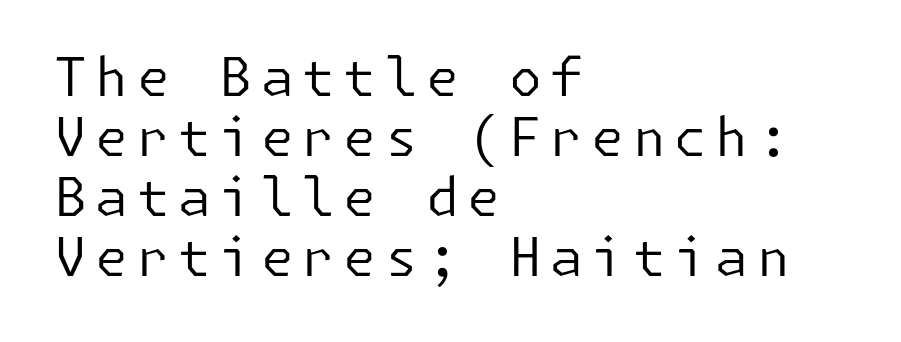
The image shows 53 px regular-weight sans-serif type, upright; set left-aligned, tight line spacing (1.13x), not underlined; low stroke contrast and a medium x-height.
